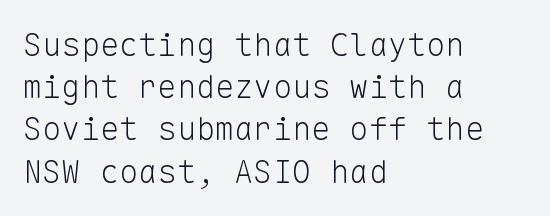
The paragraph has a hard left edge and a soft right edge. The rendering uses typewriter-style spacing with identical character cells. Check under the words: just untouched page. The typesetting does not lean heavy: it is not bold. The leading is moderate, giving the passage an even texture. Spacing between characters is what you'd get straight out of the box.
